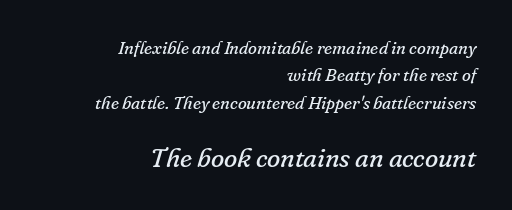
The lines in this sample share a right terminus and differ only in where they begin. Nobody touched the tracking dial on this one. The area under the type is left untouched. If you measured baseline to baseline, you'd find a middling distance. This is oblique type, the kind used for emphasis or titles. If you squint, the bottom block still reads clearly — it's the larger of the two.
